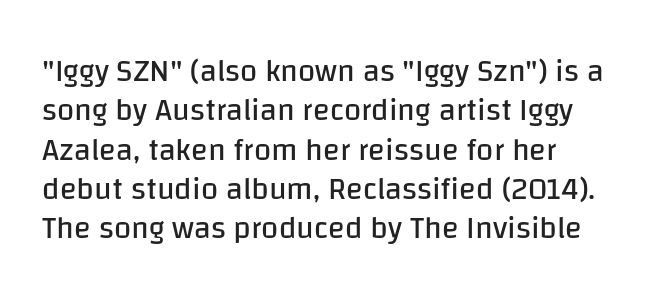
Q: Is the text bold? A: No.
Q: Is the text italic (slanted)? A: No, it is upright.
Q: Is the typeface a serif or a sans-serif typeface? A: Sans-serif.
Q: Is the text underlined? A: No.
Q: Is the spacing between letters normal or unusually wide? A: Normal.
Q: Is the spacing between lines tight, normal or loose? A: Normal.
Q: Width (condensed, normal, or wide)? A: Normal.
Q: Stroke contrast? A: Low.
Q: x-height? A: Large.
Q: Monospaced? A: No.
